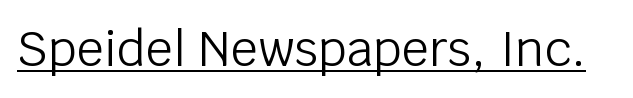
The image shows 48 px light sans-serif type, upright; set normal letter spacing, underlined; low stroke contrast and a large x-height.
